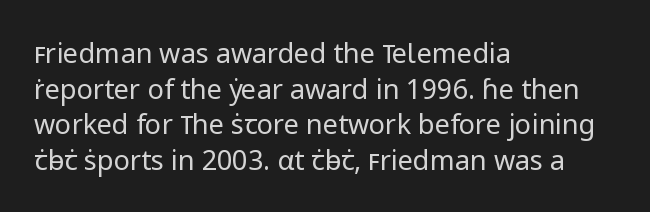
{"italic": "no", "bold": "no", "underline": "no", "align": "left", "line_spacing": "normal", "line_spacing_ratio": 1.32, "letter_spacing": "normal", "letter_spacing_em": 0.0, "glyph_px": 27}
